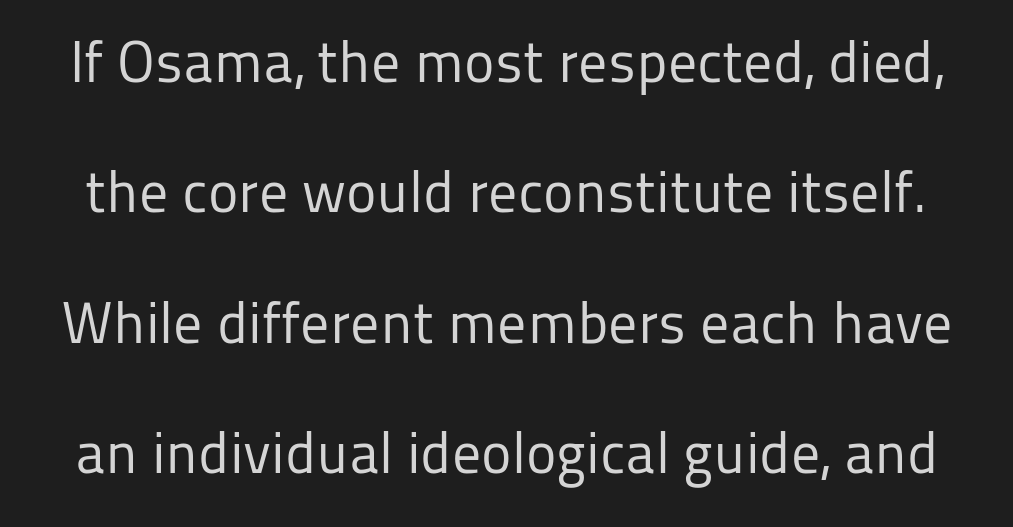
The image shows 58 px regular-weight sans-serif type, upright; set loose line spacing (2.25x), normal letter spacing, not underlined; low stroke contrast and a medium x-height.
